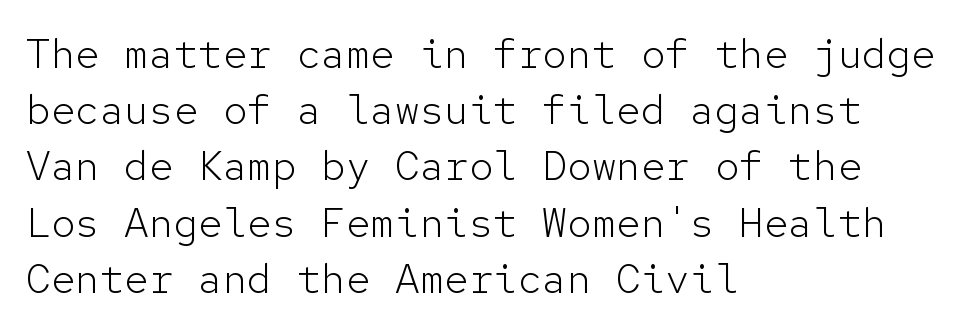
The image shows 41 px light sans-serif type, upright, monospaced; set left-aligned, normal line spacing (1.37x), normal letter spacing, not underlined; low stroke contrast and a medium x-height.
